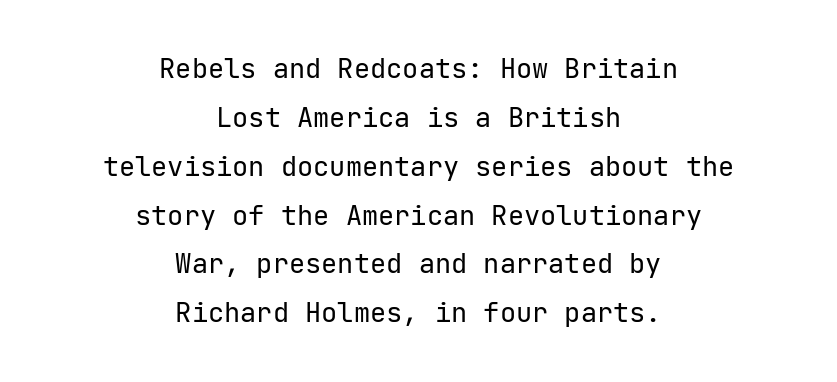
Q: Is the text bold? A: No.
Q: Is the text italic (slanted)? A: No, it is upright.
Q: Is the text underlined? A: No.
Q: How is the paragraph aligned? A: Centered.
Q: Is the spacing between letters normal or unusually wide? A: Normal.
